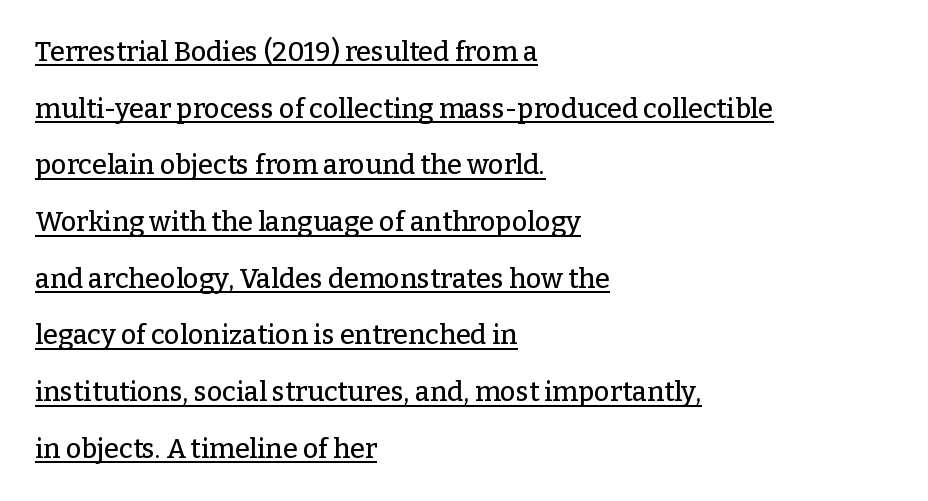
Q: Is the text italic (slanted)? A: No, it is upright.
Q: Is the text underlined? A: Yes.
Q: How is the paragraph aligned? A: Left-aligned.
Q: Is the spacing between letters normal or unusually wide? A: Normal.
Q: Is the spacing between lines tight, normal or loose? A: Loose.
